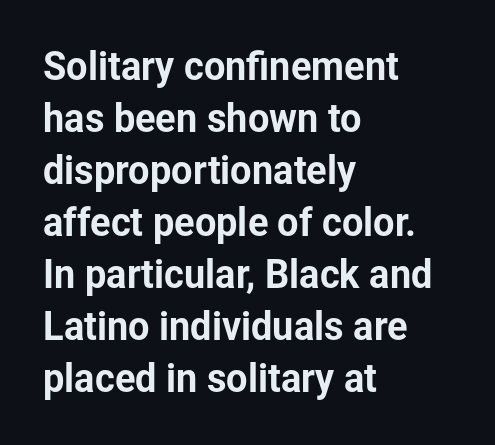
The image shows 38 px sans-serif type, upright; set left-aligned, normal line spacing (1.37x), normal letter spacing, not underlined; low stroke contrast and a medium x-height.
